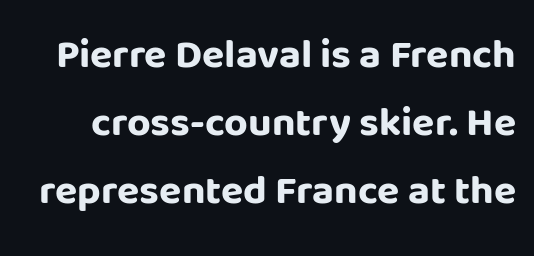
The image shows 41 px bold sans-serif type, upright; set normal line spacing (1.66x), normal letter spacing, not underlined; low stroke contrast and a large x-height.
